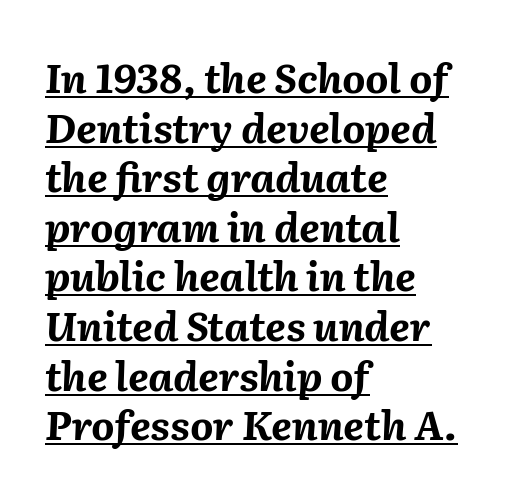
Q: Is the text bold? A: Yes.
Q: Is the text italic (slanted)? A: Yes, it leans right by about 2 degrees.
Q: Is the text underlined? A: Yes.
Q: How is the paragraph aligned? A: Left-aligned.
Q: Is the spacing between letters normal or unusually wide? A: Normal.
Q: Width (condensed, normal, or wide)? A: Normal.
Q: Stroke contrast? A: Medium.
Q: x-height? A: Medium.
Q: Monospaced? A: No.
